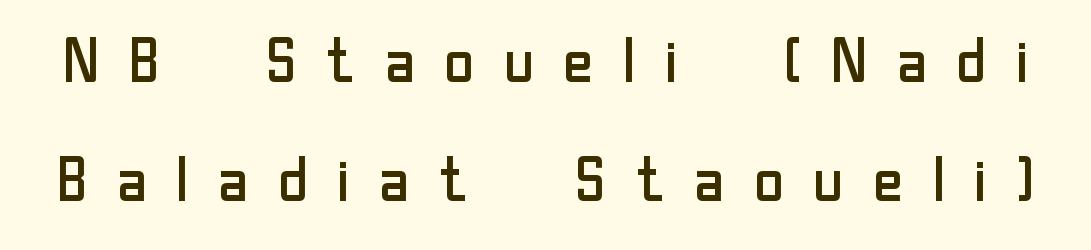
{"serif": "no", "italic": "no", "bold": "no", "weight": "regular", "width": "normal", "stroke_contrast": "low", "x_height": "medium", "monospaced": "no", "underline": "no", "line_spacing": "loose", "line_spacing_ratio": 1.95, "letter_spacing": "wide", "letter_spacing_em": 0.39, "glyph_px": 61}
